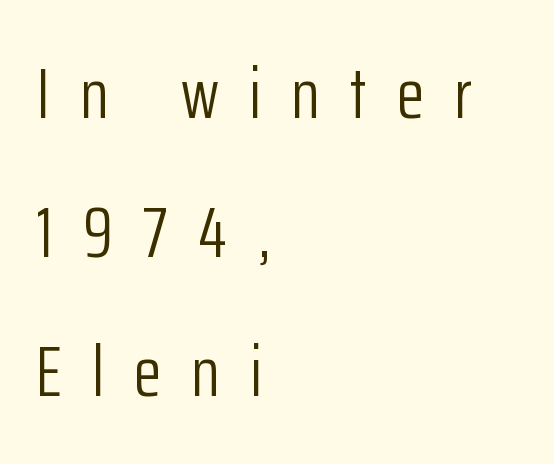
The image shows 72 px light, condensed sans-serif type, upright; set left-aligned, loose line spacing (1.93x), unusually wide letter spacing (+0.42 em), not underlined; low stroke contrast and a medium x-height.
